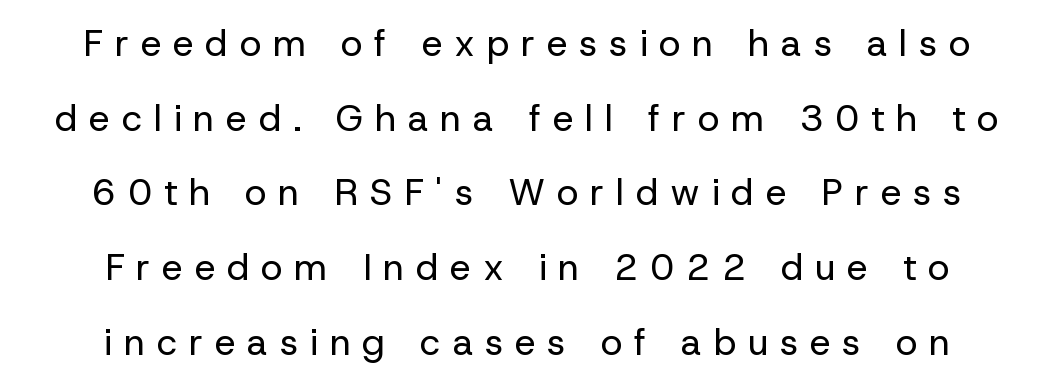
The image shows 37 px regular-weight sans-serif type, upright; set centered, loose line spacing (2.02x), unusually wide letter spacing (+0.32 em), not underlined; low stroke contrast and a medium x-height.
